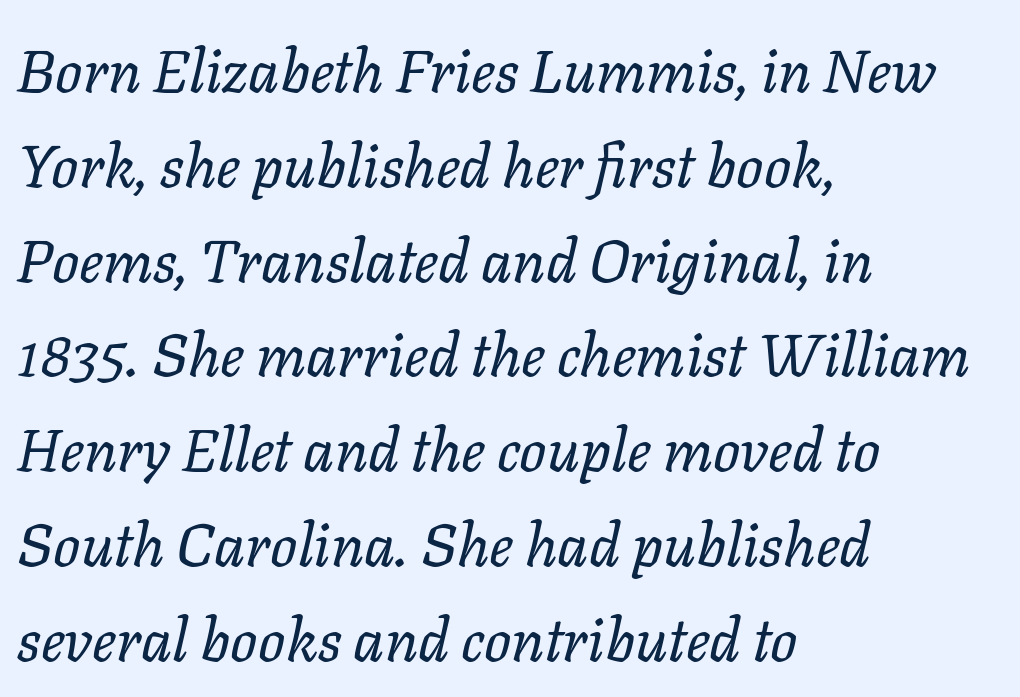
The image shows 60 px regular-weight type, italic (leaning right); set left-aligned, normal line spacing (1.58x), normal letter spacing, not underlined; low stroke contrast and a medium x-height.
